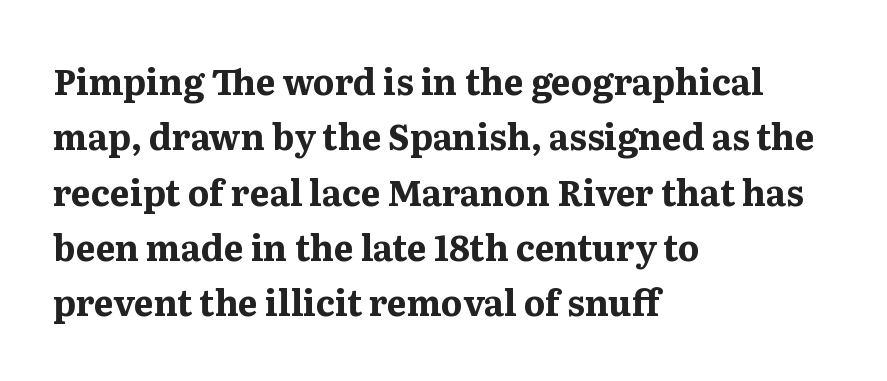
Q: Is the text bold? A: Yes.
Q: Is the text italic (slanted)? A: No, it is upright.
Q: Is the typeface a serif or a sans-serif typeface? A: Serif.
Q: Is the text underlined? A: No.
Q: How is the paragraph aligned? A: Left-aligned.
Q: Is the spacing between letters normal or unusually wide? A: Normal.
Q: Is the spacing between lines tight, normal or loose? A: Normal.
Q: Width (condensed, normal, or wide)? A: Normal.
Q: Stroke contrast? A: Medium.
Q: x-height? A: Medium.
Q: Monospaced? A: No.
